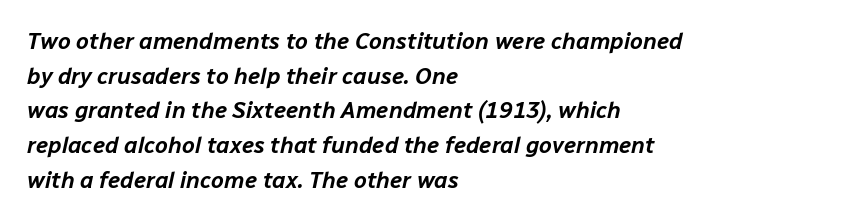
Q: Is the text italic (slanted)? A: Yes, it leans right by about 12 degrees.
Q: Is the text underlined? A: No.
Q: How is the paragraph aligned? A: Left-aligned.
Q: Is the spacing between letters normal or unusually wide? A: Normal.
Q: Is the spacing between lines tight, normal or loose? A: Normal.
